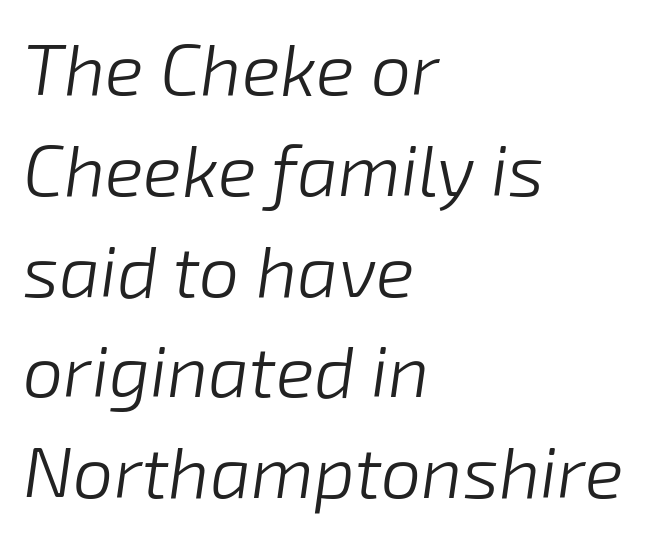
Here the designer chose a conventional face with non-uniform glyph widths. Vertical stems look standard width or narrower in stroke. Beneath every word, the page is bare. How are the letters spaced? Ordinarily, with no added tracking.
